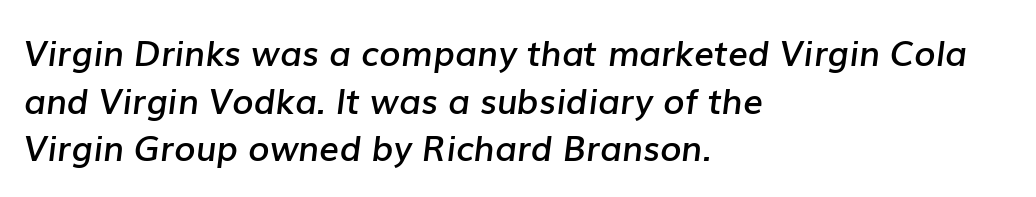
What weight is shown? A semibold, between regular and bold. Check the space under the baseline: it is left empty. Each letter keeps its own natural width here, so spacing adapts to shape. The lettering tilts uniformly, giving the passage an italic look.
